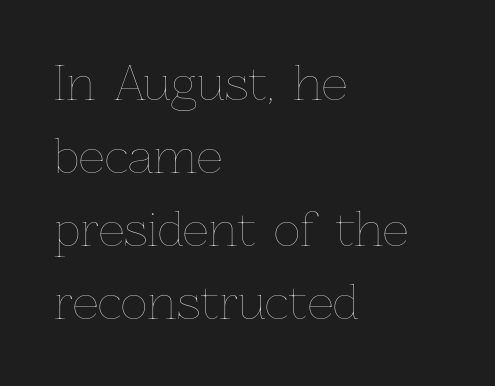
Q: Is the text bold? A: No.
Q: Is the text italic (slanted)? A: No, it is upright.
Q: Is the text underlined? A: No.
Q: How is the paragraph aligned? A: Left-aligned.
Q: Is the spacing between letters normal or unusually wide? A: Normal.
Q: Is the spacing between lines tight, normal or loose? A: Normal.
Q: Width (condensed, normal, or wide)? A: Normal.
Q: Stroke contrast? A: Low.
Q: x-height? A: Medium.
Q: Monospaced? A: No.
